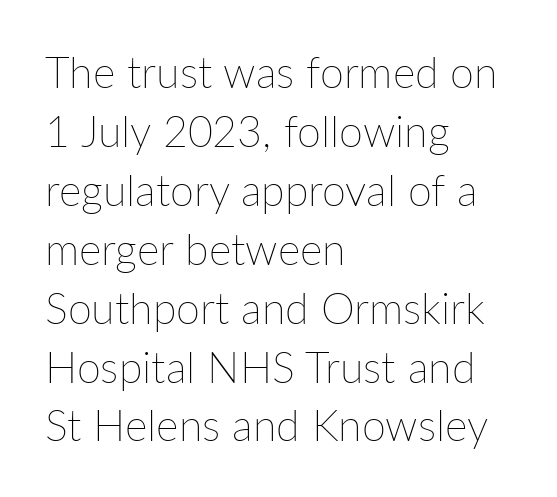
The image shows 43 px thin type, upright; set left-aligned, normal line spacing (1.37x), normal letter spacing, not underlined; low stroke contrast and a medium x-height.
